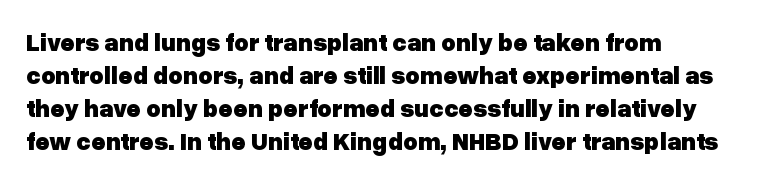
Q: Is the text bold? A: Yes.
Q: Is the text italic (slanted)? A: No, it is upright.
Q: Is the text underlined? A: No.
Q: How is the paragraph aligned? A: Left-aligned.
Q: Is the spacing between letters normal or unusually wide? A: Normal.
Q: Is the spacing between lines tight, normal or loose? A: Normal.
